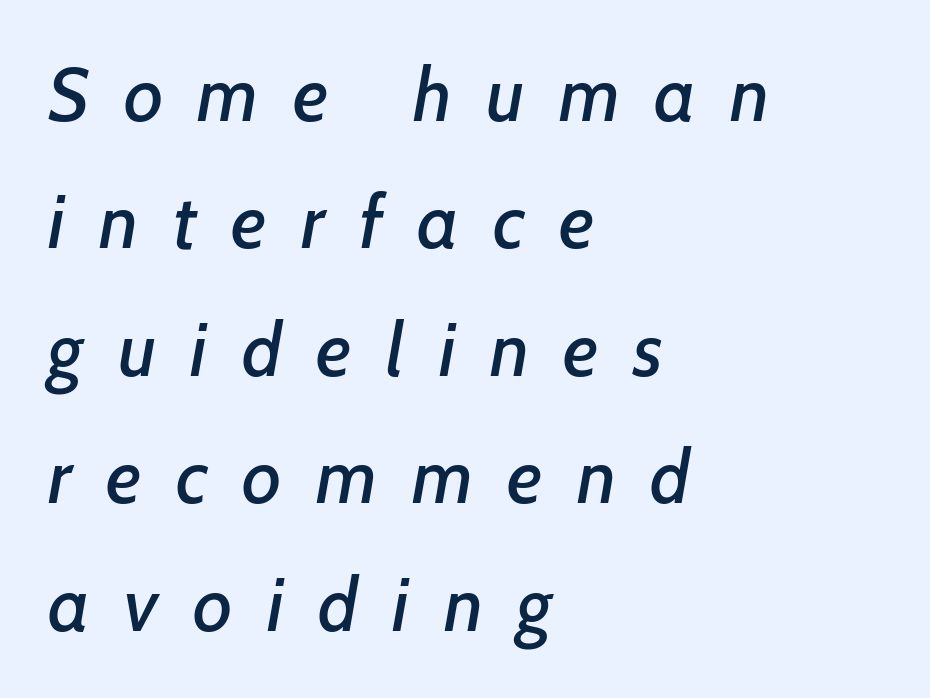
Q: Is the text italic (slanted)? A: Yes, it leans right by about 7 degrees.
Q: Is the text underlined? A: No.
Q: How is the paragraph aligned? A: Left-aligned.
Q: Is the spacing between letters normal or unusually wide? A: Unusually wide.
Q: Is the spacing between lines tight, normal or loose? A: Normal.
Q: Width (condensed, normal, or wide)? A: Normal.
Q: Stroke contrast? A: Low.
Q: x-height? A: Medium.
Q: Monospaced? A: No.
